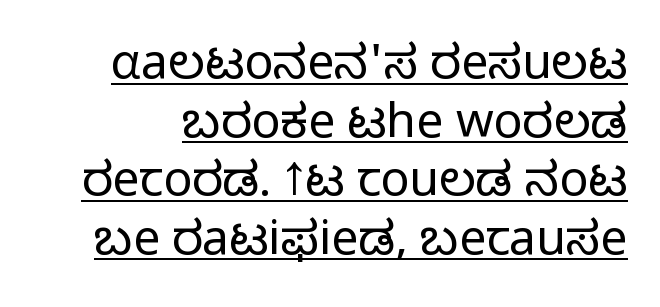
{"serif": "no", "italic": "no", "bold": "no", "weight": "light", "width": "normal", "stroke_contrast": "low", "x_height": "medium", "monospaced": "no", "underline": "yes", "line_spacing_ratio": 1.22, "letter_spacing": "normal", "letter_spacing_em": 0.0, "glyph_px": 48}
